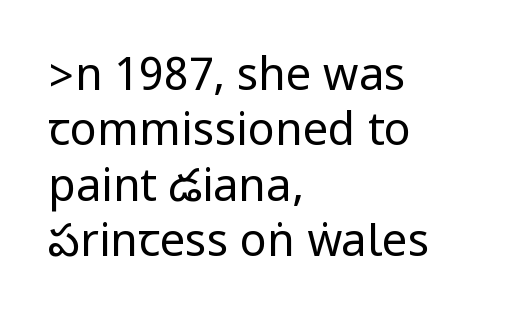
The image shows 45 px regular-weight, condensed sans-serif type, upright; set left-aligned, line spacing 1.23x, normal letter spacing, not underlined; low stroke contrast.
